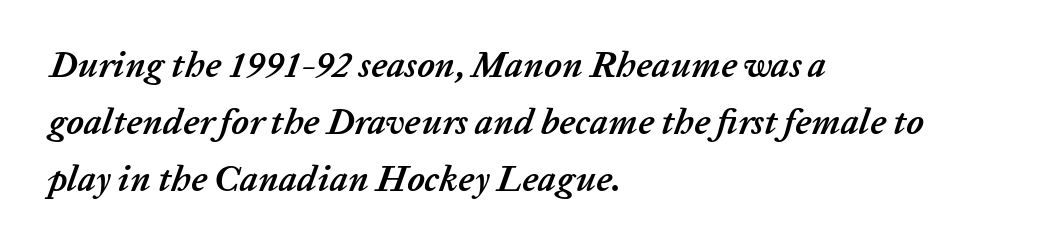
The image shows 36 px semibold type, italic (leaning right); set left-aligned, normal line spacing (1.59x), normal letter spacing, not underlined; low stroke contrast and a medium x-height.
